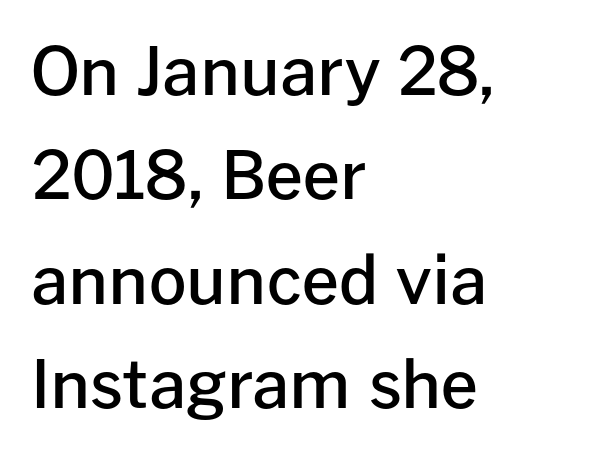
The sample has been set in demibold, a notch under bold. Unlike italic type, these characters show no tilt at all. Caption: standard tracking, unaltered. Students, observe: this is what conventionally led text looks like. Here the designer chose a conventional face with non-uniform glyph widths. Anything drawn beneath the words? Only blank space.
